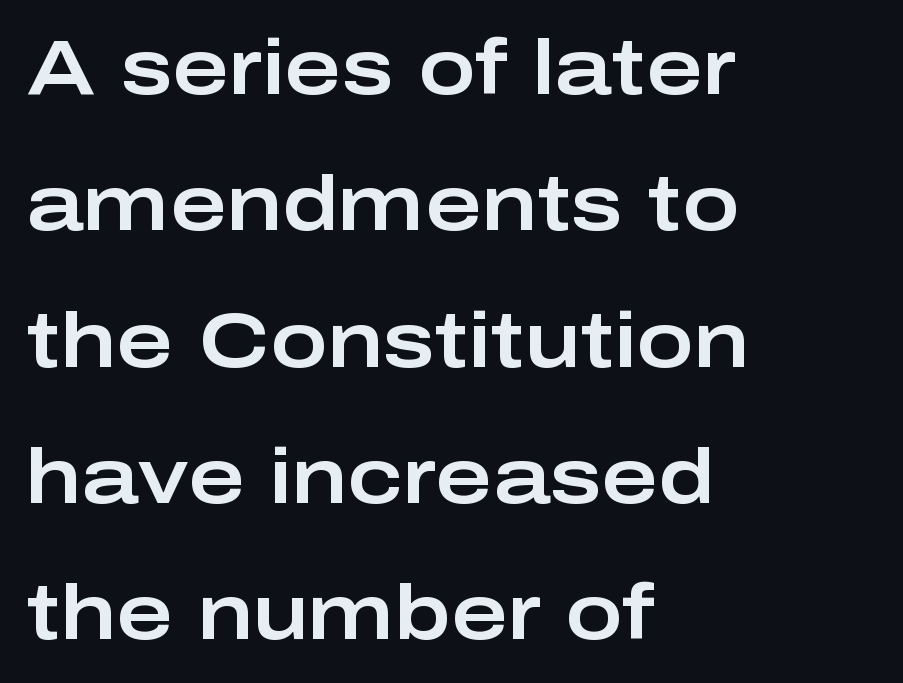
Q: Is the text italic (slanted)? A: No, it is upright.
Q: Is the typeface a serif or a sans-serif typeface? A: Sans-serif.
Q: Is the text underlined? A: No.
Q: How is the paragraph aligned? A: Left-aligned.
Q: Is the spacing between letters normal or unusually wide? A: Normal.
Q: Width (condensed, normal, or wide)? A: Wide.
Q: Stroke contrast? A: Low.
Q: x-height? A: Medium.
Q: Monospaced? A: No.
